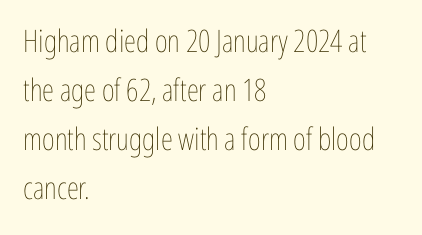
The zone under the glyphs is completely vacant. Upright lettering throughout. The block of text has a typical density, with ordinary space between rows. Each line starts at the same left margin while the right side varies.
